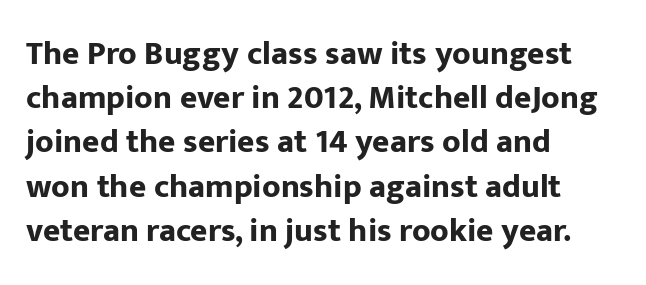
The image shows 33 px bold sans-serif type, upright; set left-aligned, normal line spacing (1.34x), normal letter spacing, not underlined; low stroke contrast and a medium x-height.
